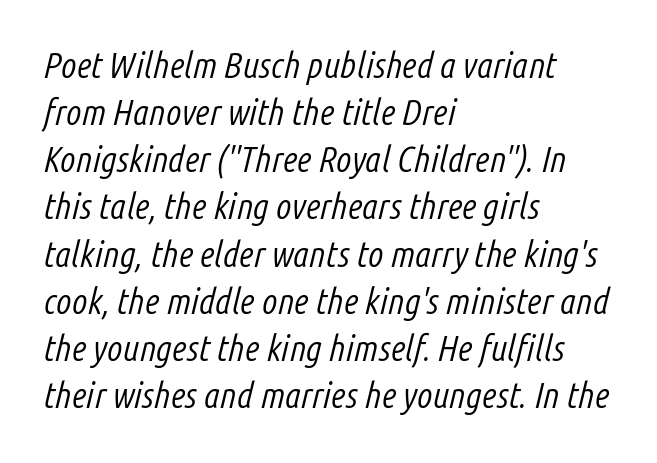
Q: Is the text bold? A: No.
Q: Is the text italic (slanted)? A: Yes, it leans right by about 14 degrees.
Q: Is the text underlined? A: No.
Q: How is the paragraph aligned? A: Left-aligned.
Q: Is the spacing between letters normal or unusually wide? A: Normal.
Q: Is the spacing between lines tight, normal or loose? A: Normal.
Q: Width (condensed, normal, or wide)? A: Condensed.
Q: Stroke contrast? A: Low.
Q: x-height? A: Medium.
Q: Monospaced? A: No.
